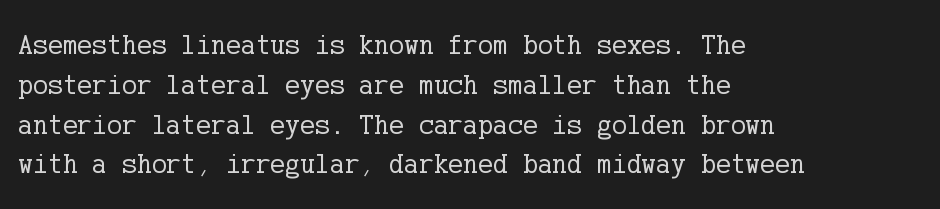
The image shows 28 px regular-weight serif type, upright; set left-aligned, normal line spacing (1.42x), normal letter spacing, not underlined; low stroke contrast and a medium x-height.
